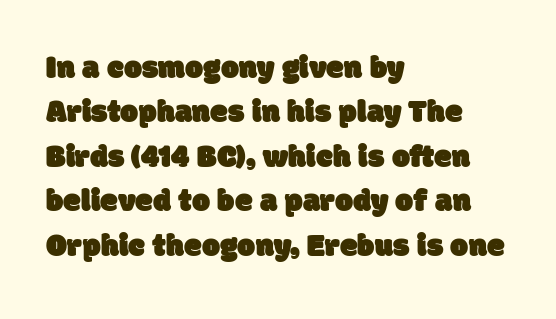
Q: Is the typeface a serif or a sans-serif typeface? A: Sans-serif.
Q: Is the text underlined? A: No.
Q: How is the paragraph aligned? A: Left-aligned.
Q: Is the spacing between letters normal or unusually wide? A: Normal.
Q: Is the spacing between lines tight, normal or loose? A: Normal.
Q: Width (condensed, normal, or wide)? A: Normal.
Q: Stroke contrast? A: Low.
Q: x-height? A: Large.
Q: Monospaced? A: No.
